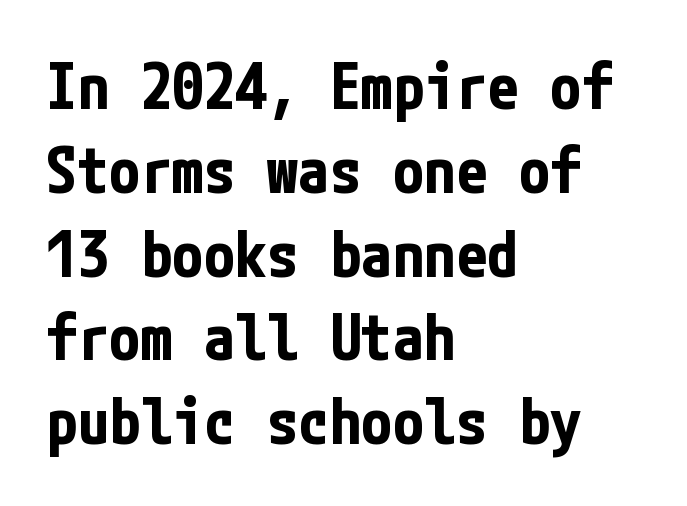
Q: Is the text bold? A: Yes.
Q: Is the text italic (slanted)? A: No, it is upright.
Q: Is the typeface a serif or a sans-serif typeface? A: Sans-serif.
Q: Is the text underlined? A: No.
Q: How is the paragraph aligned? A: Left-aligned.
Q: Is the spacing between letters normal or unusually wide? A: Normal.
Q: Is the spacing between lines tight, normal or loose? A: Normal.
Q: Width (condensed, normal, or wide)? A: Condensed.
Q: Stroke contrast? A: Low.
Q: x-height? A: Medium.
